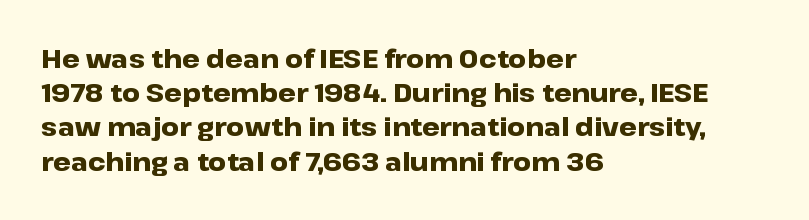
The lines in this sample share a left origin and differ only in where they stop. Summary of vertical rhythm: regular, with standard interline spacing. Italic: no, the glyphs are upright roman. The letterforms sit shoulder to shoulder at normal distance. Set as a true bold cut, around the 700 mark. The baseline area is clear.
